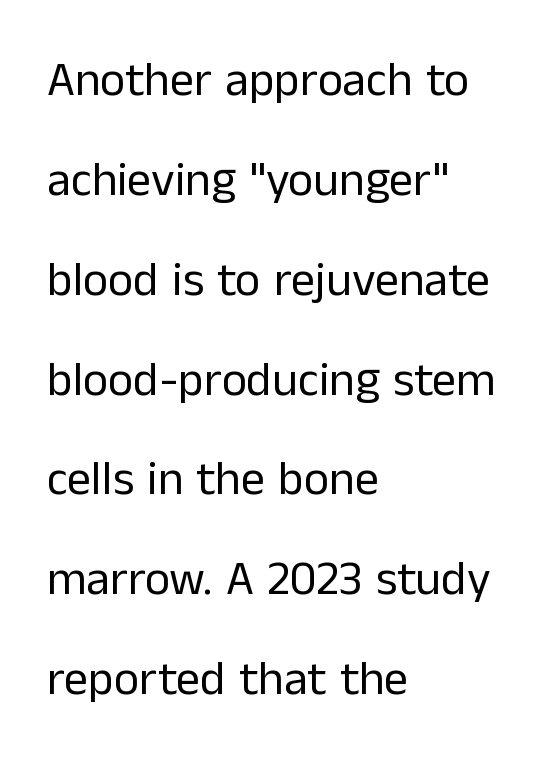
Q: Is the text bold? A: No.
Q: Is the text italic (slanted)? A: No, it is upright.
Q: Is the typeface a serif or a sans-serif typeface? A: Sans-serif.
Q: Is the text underlined? A: No.
Q: How is the paragraph aligned? A: Left-aligned.
Q: Is the spacing between letters normal or unusually wide? A: Normal.
Q: Is the spacing between lines tight, normal or loose? A: Loose.
Q: Width (condensed, normal, or wide)? A: Normal.
Q: Stroke contrast? A: Low.
Q: x-height? A: Medium.
Q: Monospaced? A: No.
